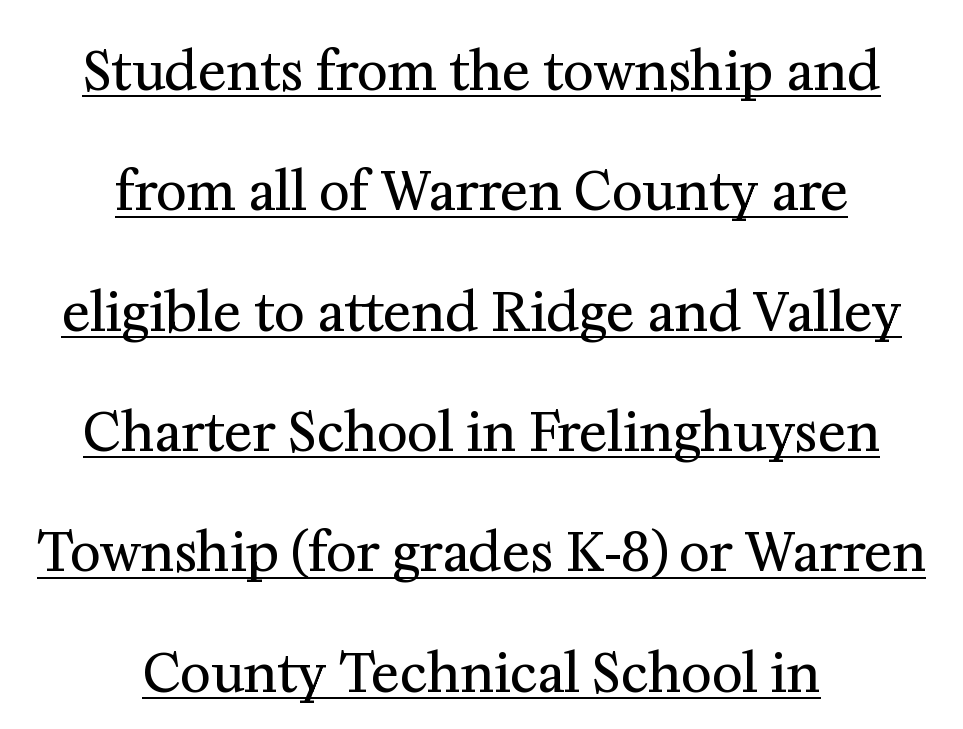
Q: Is the text bold? A: No.
Q: Is the text italic (slanted)? A: No, it is upright.
Q: Is the typeface a serif or a sans-serif typeface? A: Serif.
Q: Is the text underlined? A: Yes.
Q: How is the paragraph aligned? A: Centered.
Q: Is the spacing between letters normal or unusually wide? A: Normal.
Q: Is the spacing between lines tight, normal or loose? A: Loose.
Q: Width (condensed, normal, or wide)? A: Normal.
Q: Stroke contrast? A: Medium.
Q: x-height? A: Medium.
Q: Monospaced? A: No.
